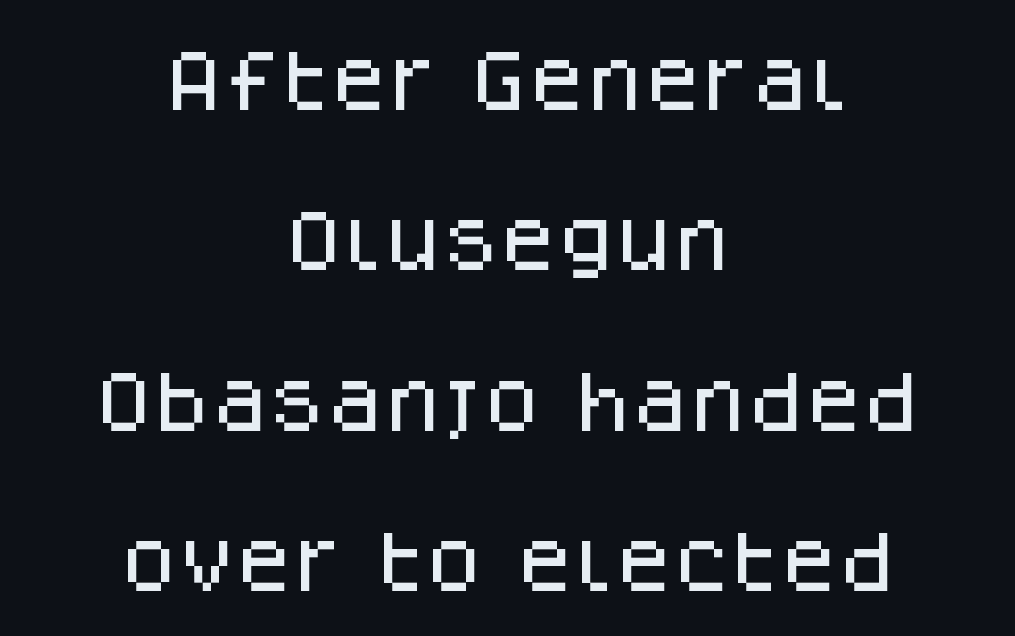
{"serif": "no", "italic": "no", "width": "normal", "stroke_contrast": "low", "x_height": "large", "monospaced": "no", "underline": "no", "align": "center", "line_spacing": "loose", "line_spacing_ratio": 2.43, "letter_spacing": "normal", "letter_spacing_em": 0.0, "glyph_px": 66}
